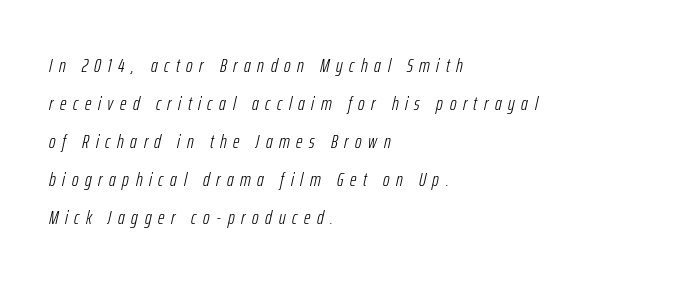
The face used here has a pronounced slope to its letters. Is this a heavy cut? Hardly; it is regular or lighter. The space between consecutive lines is lavish. The rag falls on the right side of this text block.
